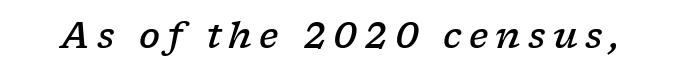
{"serif": "yes", "italic": "yes", "lean": "right", "slant_degrees": 17, "bold": "semi", "weight": "semibold", "width": "wide", "stroke_contrast": "low", "x_height": "medium", "monospaced": "no", "underline": "no", "letter_spacing": "wide", "letter_spacing_em": 0.21, "glyph_px": 35}
